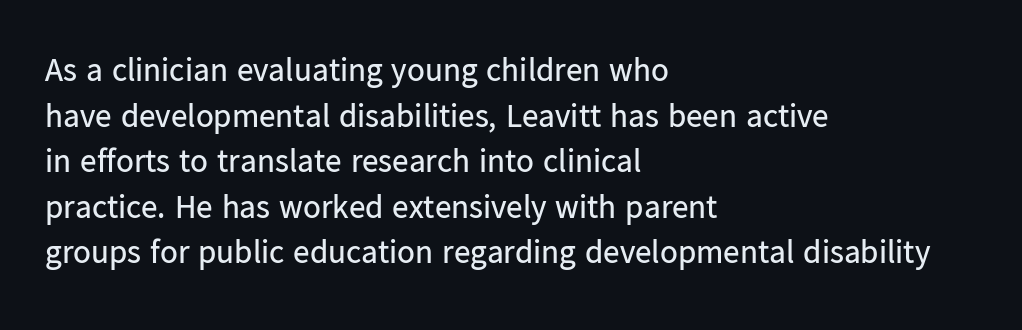
Observe the absence of serifs on each vertical stroke in this sample. These lines are rendered in a variable-pitch font. Rows of type keep a routine distance in the vertical direction. Stems here are at most as thick as an everyday book face. Every character sits straight up, as roman type does.
